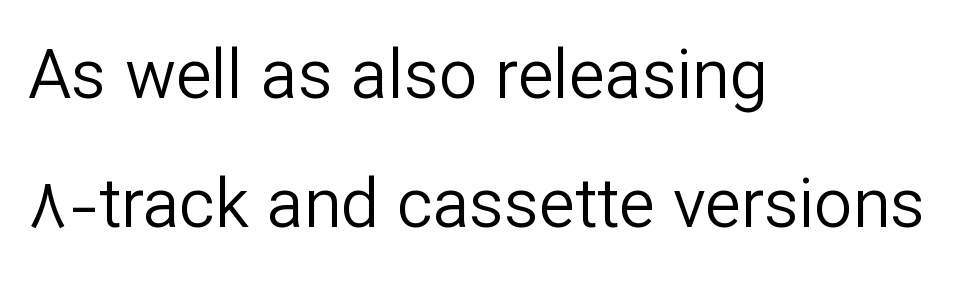
Here the glyphs are tracked normally, forming tight word shapes. The space directly below the letters is spotless. Line spacing here is loose. Each letter keeps its own natural width here, so spacing adapts to shape. Notice how the passage keeps a crisp vertical edge on the left only. The type family on display is of the sans-serif kind.
